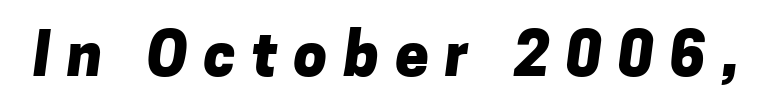
Type without underlining. How heavy is the stroke? Heavy — this is a bold. Classification — sans serif. These lines have a slow, spaced-out rhythm from letter to letter. These lines are rendered in a variable-pitch font.
